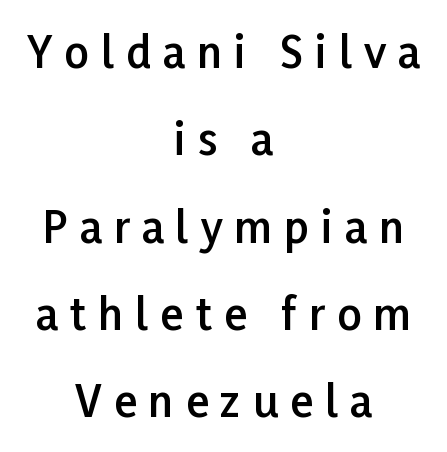
The image shows 43 px semibold sans-serif type, upright; set centered, loose line spacing (2.03x), unusually wide letter spacing (+0.28 em), not underlined; low stroke contrast and a medium x-height.
